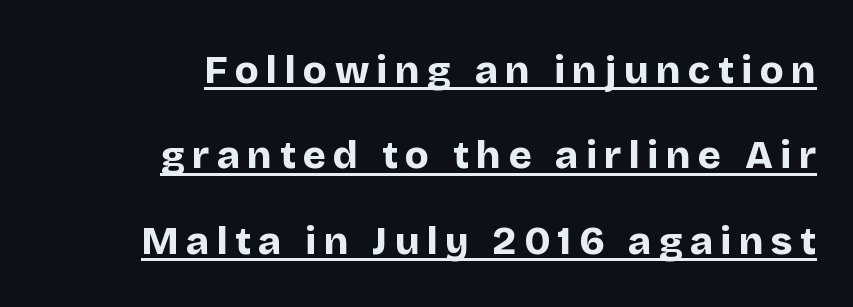
{"serif": "no", "italic": "no", "bold": "yes", "weight": "bold", "width": "normal", "stroke_contrast": "low", "x_height": "large", "monospaced": "no", "underline": "yes", "align": "right", "line_spacing": "loose", "line_spacing_ratio": 2.19, "glyph_px": 39}
